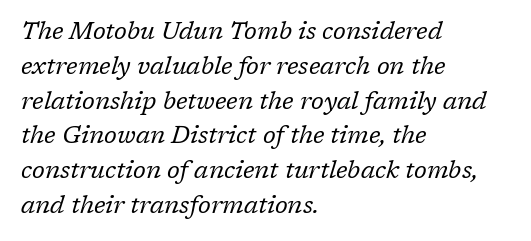
The image shows 24 px text type, italic (leaning right); set left-aligned, normal line spacing (1.45x), normal letter spacing, not underlined.
